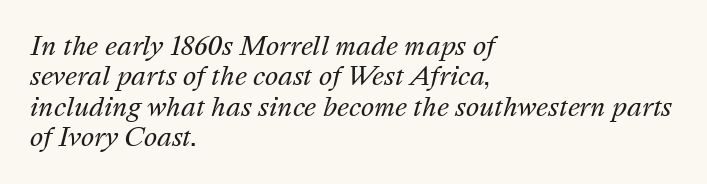
Decoration check: the copy has no underline. Weight: in the light-to-regular range. Does the lettering tilt? It does — this is italic. The typesetter chose a ragged-right arrangement here. Does extra space separate the letters? No, they use regular spacing.
